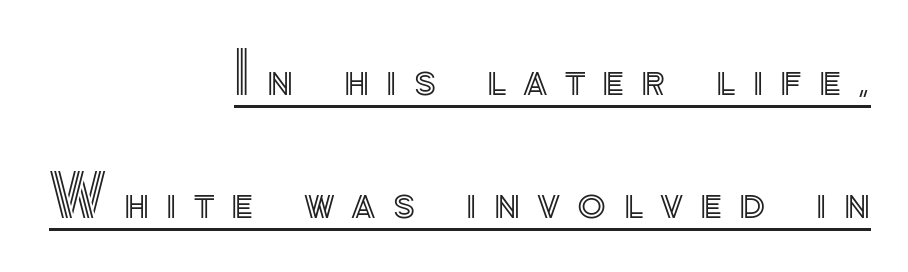
The image shows 59 px text type, upright; set right-aligned, loose line spacing (2.09x), unusually wide letter spacing (+0.29 em), underlined; a small x-height.
